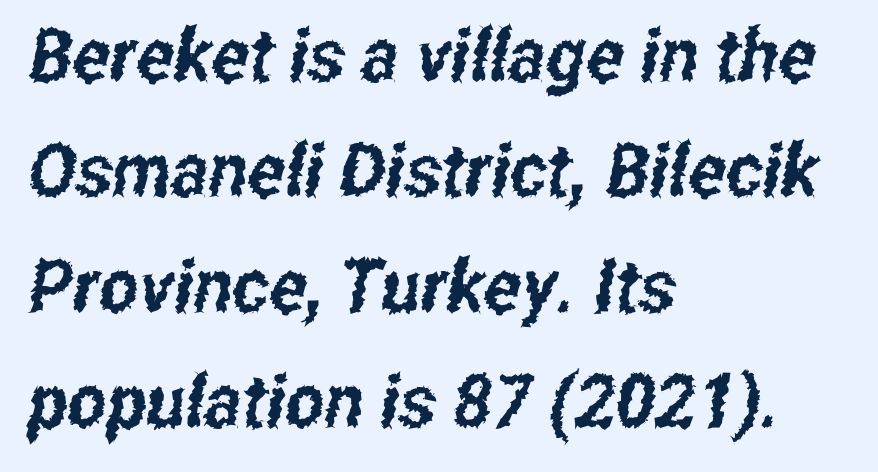
The image shows 74 px condensed sans-serif type; set left-aligned, normal line spacing (1.56x), normal letter spacing, not underlined; low stroke contrast and a medium x-height.
